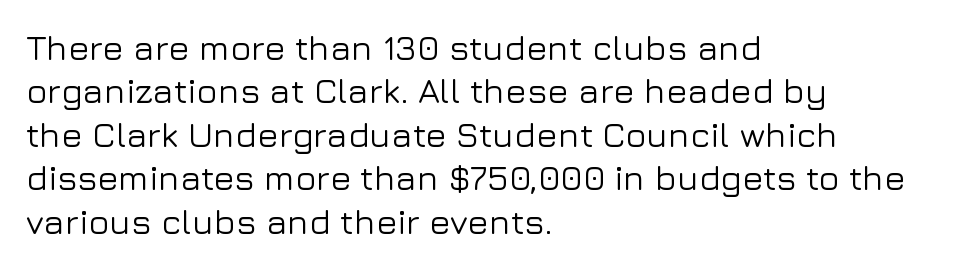
The paragraph shown leans on its left margin. The letters sit at their default tracking, neither squeezed nor spread. This is roman type, the default non-slanted kind. The letters advance in unequal steps, a hallmark of proportional type. Bare-footed words on every line. The type family on display is of the sans-serif kind.
